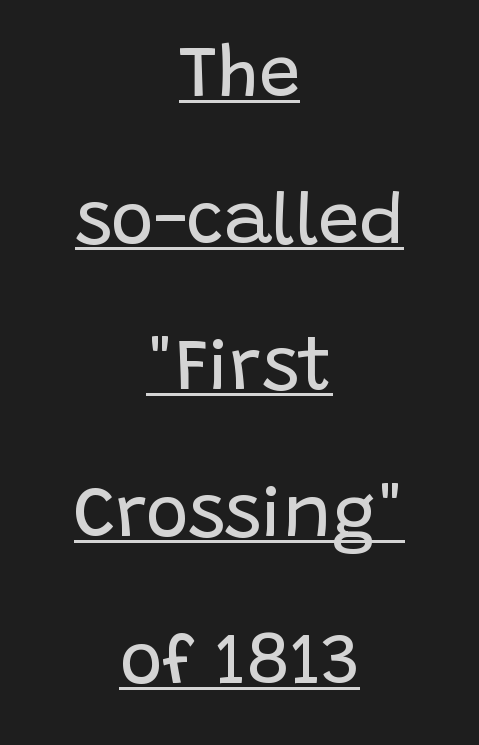
The image shows 73 px regular-weight sans-serif type, upright; set centered, loose line spacing (2.01x), normal letter spacing, underlined; low stroke contrast and a large x-height.
